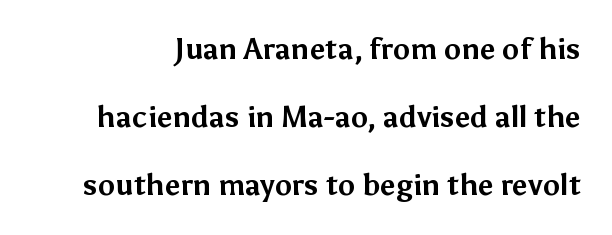
The image shows 29 px bold sans-serif type, upright; set loose line spacing (2.35x), normal letter spacing, not underlined; medium stroke contrast and a medium x-height.
